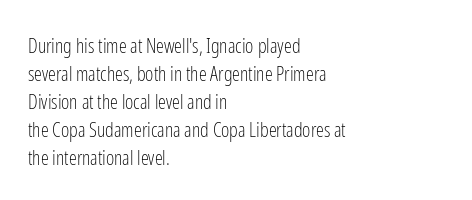
A roman cut, with each character standing at attention. Compared with a centered layout, this one pins lines to the left instead. Evenly set lines give the paragraph a standard silhouette. Heft: none added — not bold. The baseline area is clear.
